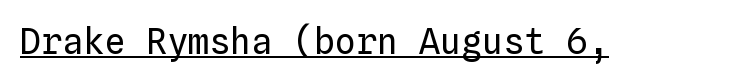
Caption: standard tracking, unaltered. These lines are rendered in a fixed-pitch font. Underlining? Definitely there. Caption: face not bold, strokes unweighted. The axis of the letterforms is exactly vertical.
